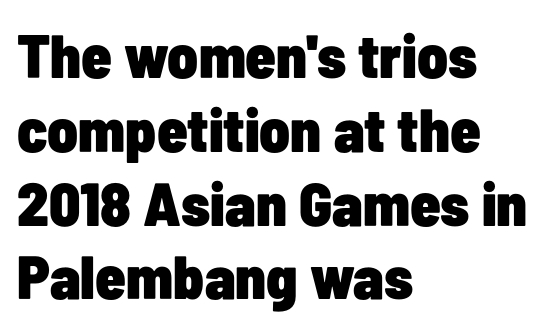
{"serif": "no", "italic": "no", "bold": "yes", "weight": "heavy", "width": "condensed", "stroke_contrast": "low", "x_height": "medium", "monospaced": "no", "underline": "no", "align": "left", "line_spacing_ratio": 1.21, "letter_spacing": "normal", "letter_spacing_em": 0.0, "glyph_px": 61}
